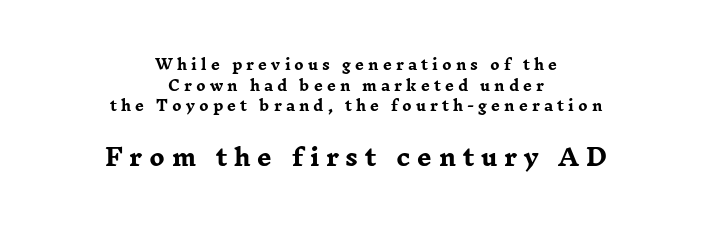
Q: Is the text bold? A: Yes.
Q: Is the text italic (slanted)? A: No, it is upright.
Q: Is the text underlined? A: No.
Q: How is the paragraph aligned? A: Centered.
Q: Is the spacing between letters normal or unusually wide? A: Unusually wide.
Q: Is the spacing between lines tight, normal or loose? A: Normal.
Q: Which block of text is set in a larger size, the first (top) or the second (bottom)? A: The second (bottom) one.
